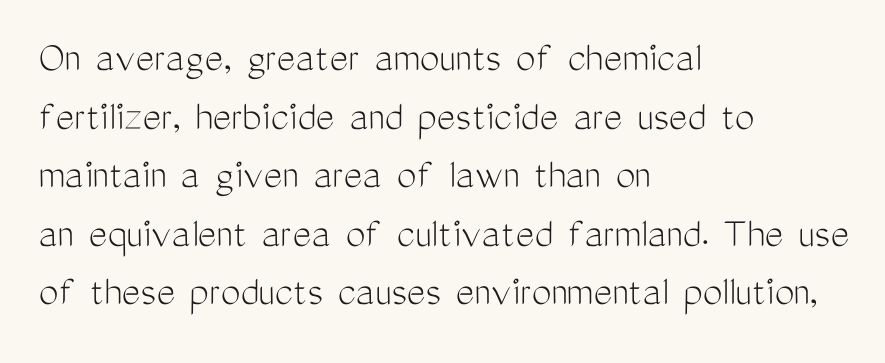
The gap between lines stays unmarked. This rendering uses left alignment, leaving the right contour irregular. Unlike a traditional serif, this face leaves its strokes unadorned. Stroke thickness stays within the range of a standard reading face or lighter. Tall strokes in this sample are plumb rather than angled.
